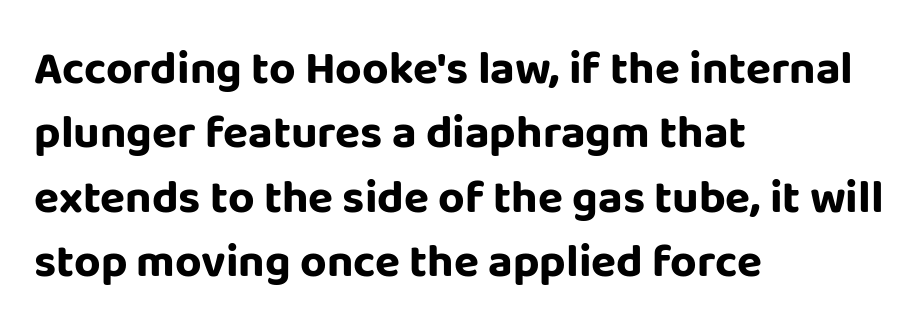
All the whitespace from short lines collects on the right. The text was rendered using a sans face with plain stroke endings. The rendering uses a moderate line-height, typical for paragraphs. Proportional: the letters do not fall into vertical columns.
